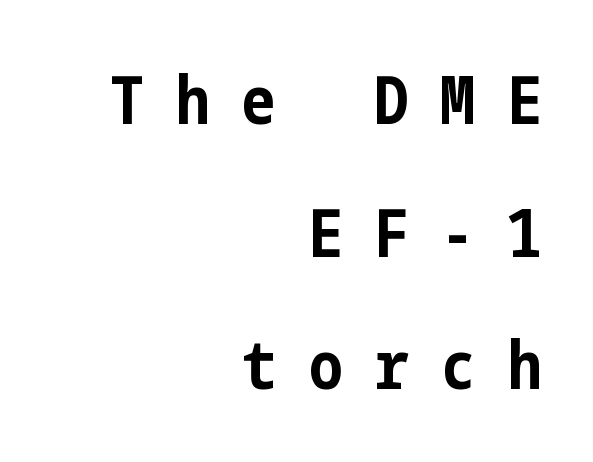
The image shows 67 px bold, condensed sans-serif type, upright; set right-aligned, loose line spacing (1.98x), unusually wide letter spacing (+0.49 em), not underlined; low stroke contrast and a medium x-height.
